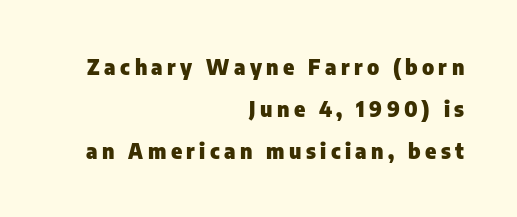
The gap between lines stays unmarked. Line spacing here is loose. The sample has been set heavy, in full bold. You can tell it's not italic because the verticals are truly vertical. The lines in this sample share a right terminus and differ only in where they begin. Look at the tracking — it's clearly loosened, letters drifting apart.
